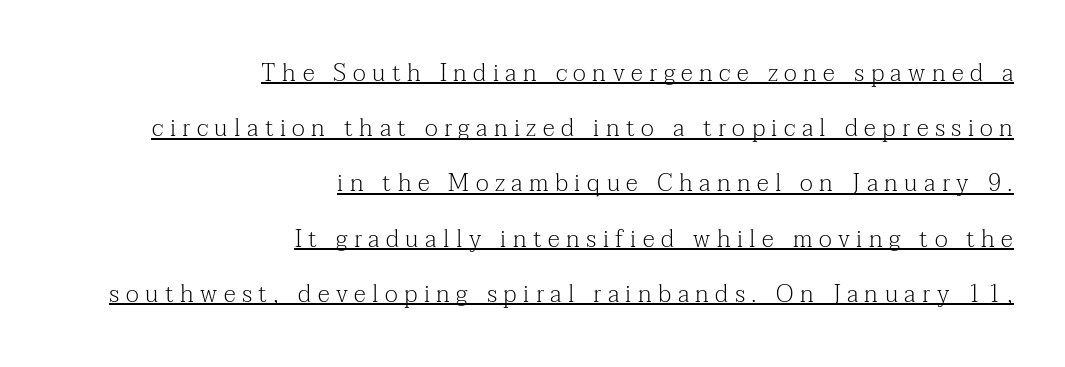
Q: Is the text bold? A: No.
Q: Is the text italic (slanted)? A: No, it is upright.
Q: Is the text underlined? A: Yes.
Q: How is the paragraph aligned? A: Right-aligned.
Q: Is the spacing between letters normal or unusually wide? A: Unusually wide.
Q: Is the spacing between lines tight, normal or loose? A: Loose.
